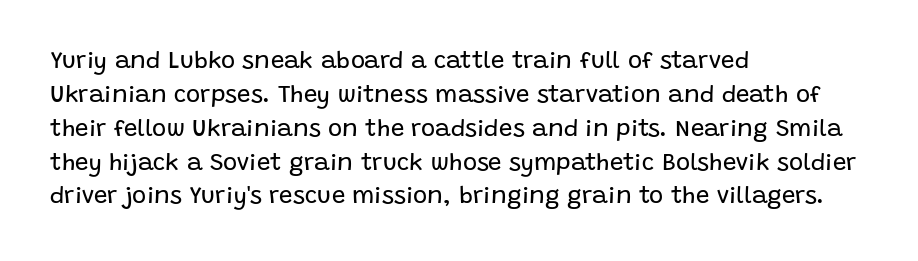
The image shows 24 px text type, upright; set left-aligned, normal line spacing (1.41x), normal letter spacing, not underlined.
